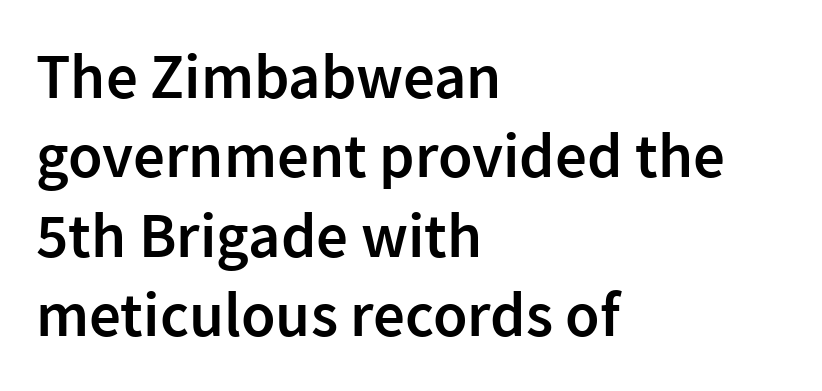
{"serif": "no", "italic": "no", "bold": "semi", "weight": "semibold", "width": "normal", "stroke_contrast": "low", "x_height": "medium", "monospaced": "no", "underline": "no", "align": "left", "line_spacing": "normal", "line_spacing_ratio": 1.26, "letter_spacing": "normal", "letter_spacing_em": 0.0, "glyph_px": 63}
